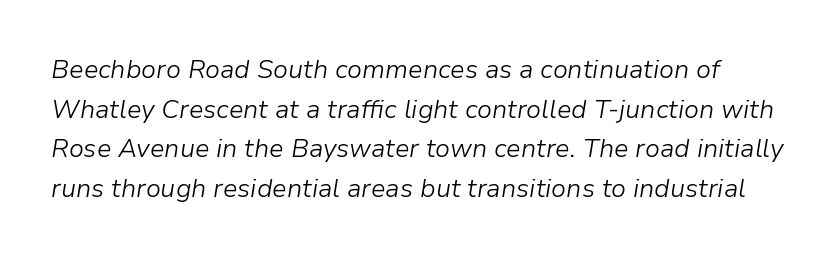
{"italic": "yes", "lean": "right", "slant_degrees": 9, "bold": "no", "underline": "no", "line_spacing": "normal", "line_spacing_ratio": 1.52, "letter_spacing": "normal", "letter_spacing_em": 0.0, "glyph_px": 26}
